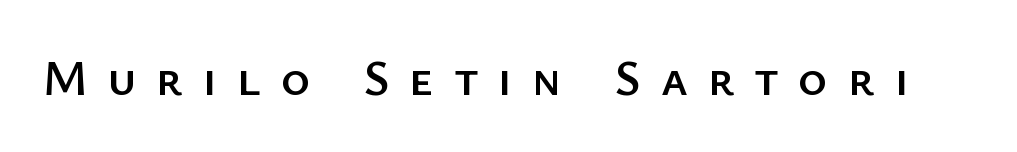
Q: Is the text italic (slanted)? A: No, it is upright.
Q: Is the typeface a serif or a sans-serif typeface? A: Sans-serif.
Q: Is the text underlined? A: No.
Q: Is the spacing between letters normal or unusually wide? A: Unusually wide.
Q: Width (condensed, normal, or wide)? A: Normal.
Q: Stroke contrast? A: Low.
Q: x-height? A: Medium.
Q: Monospaced? A: No.
